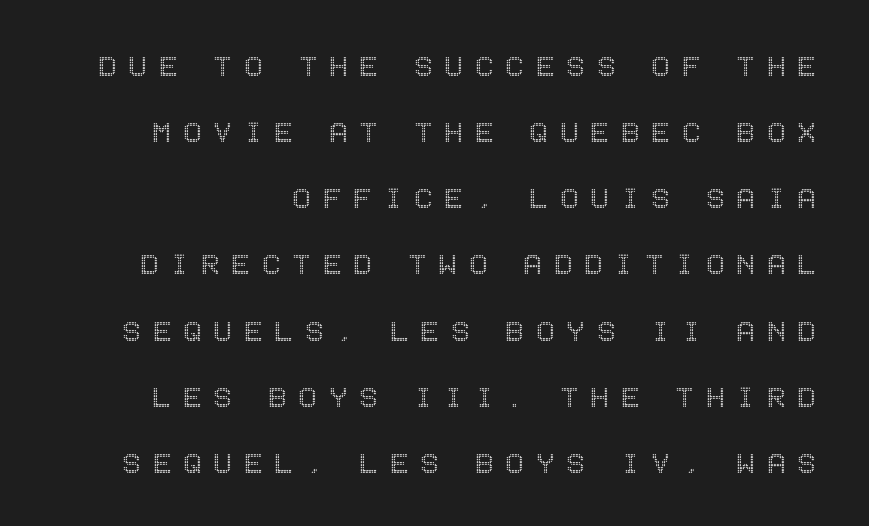
{"italic": "no", "width": "condensed", "x_height": "large", "underline": "no", "line_spacing_ratio": 1.89, "letter_spacing": "wide", "letter_spacing_em": 0.33, "glyph_px": 35}
